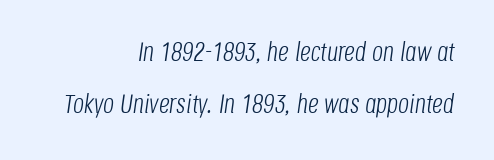
{"italic": "yes", "lean": "right", "slant_degrees": 8, "bold": "no", "underline": "no", "align": "right", "line_spacing": "loose", "line_spacing_ratio": 1.93, "letter_spacing": "normal", "letter_spacing_em": 0.0, "glyph_px": 27}
